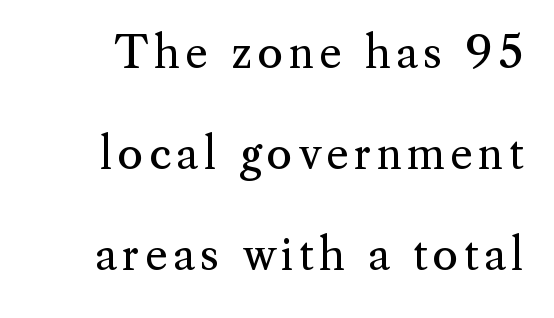
The image shows 44 px regular-weight serif type, upright; set loose line spacing (2.3x), not underlined; medium stroke contrast and a small x-height.
